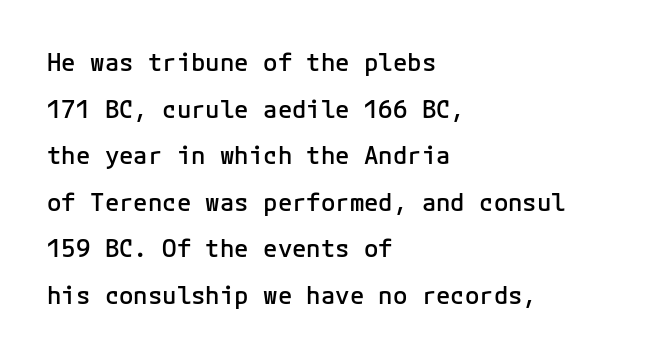
{"italic": "no", "bold": "semi", "underline": "no", "align": "left", "line_spacing": "loose", "line_spacing_ratio": 1.94, "letter_spacing": "normal", "letter_spacing_em": 0.0, "glyph_px": 24}
